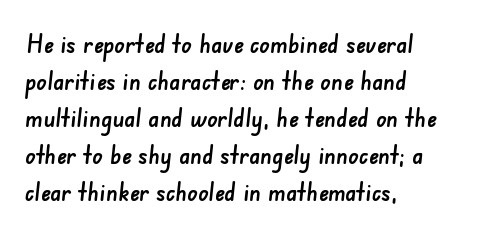
{"underline": "no", "align": "left", "line_spacing": "normal", "line_spacing_ratio": 1.42, "letter_spacing": "normal", "letter_spacing_em": 0.0, "glyph_px": 26}
